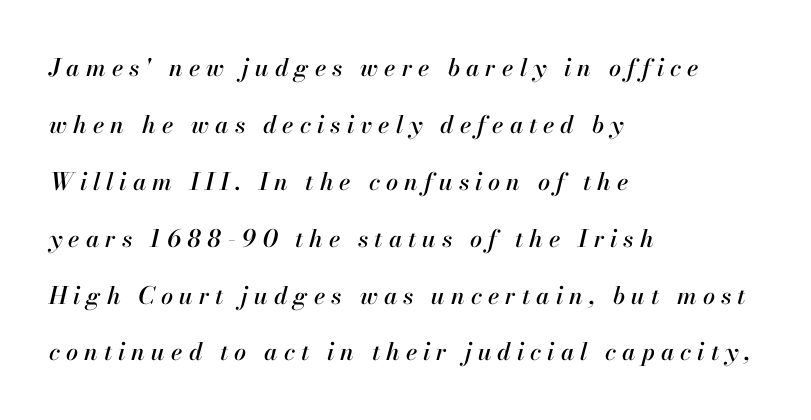
Q: Is the text italic (slanted)? A: Yes, it leans right by about 13 degrees.
Q: Is the text underlined? A: No.
Q: How is the paragraph aligned? A: Left-aligned.
Q: Is the spacing between letters normal or unusually wide? A: Unusually wide.
Q: Is the spacing between lines tight, normal or loose? A: Loose.
